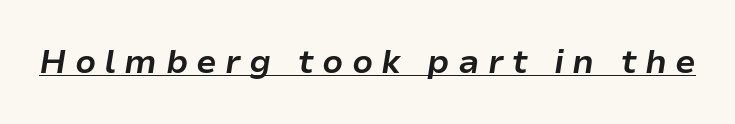
The image shows 33 px bold type, italic (leaning right); set unusually wide letter spacing (+0.25 em), underlined; low stroke contrast and a medium x-height.
